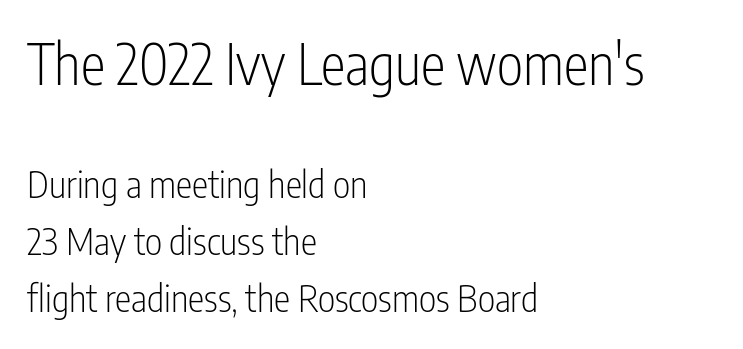
Look at the tracking — it's just the regular setting, nothing added. The rendering uses a moderate line-height, typical for paragraphs. The letters advance in unequal steps, a hallmark of proportional type. A typesetter would mark this as roman, not italic. Is the stroke heavy? The answer is a plain regular-or-lighter. Honestly, there is no underline to notice here at all.
